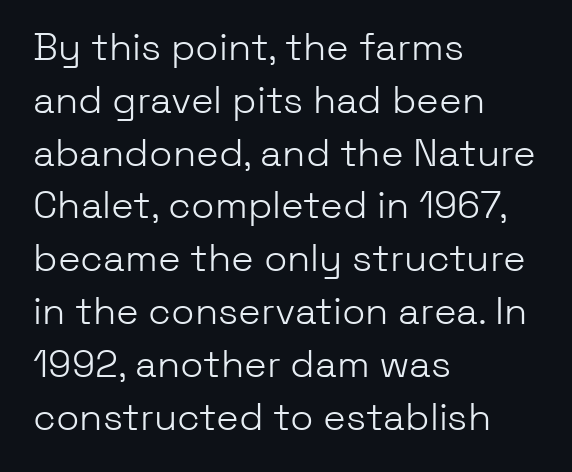
{"serif": "no", "italic": "no", "bold": "no", "weight": "light", "width": "normal", "stroke_contrast": "low", "x_height": "medium", "monospaced": "no", "underline": "no", "align": "left", "line_spacing": "normal", "line_spacing_ratio": 1.39, "letter_spacing": "normal", "letter_spacing_em": 0.0, "glyph_px": 38}
